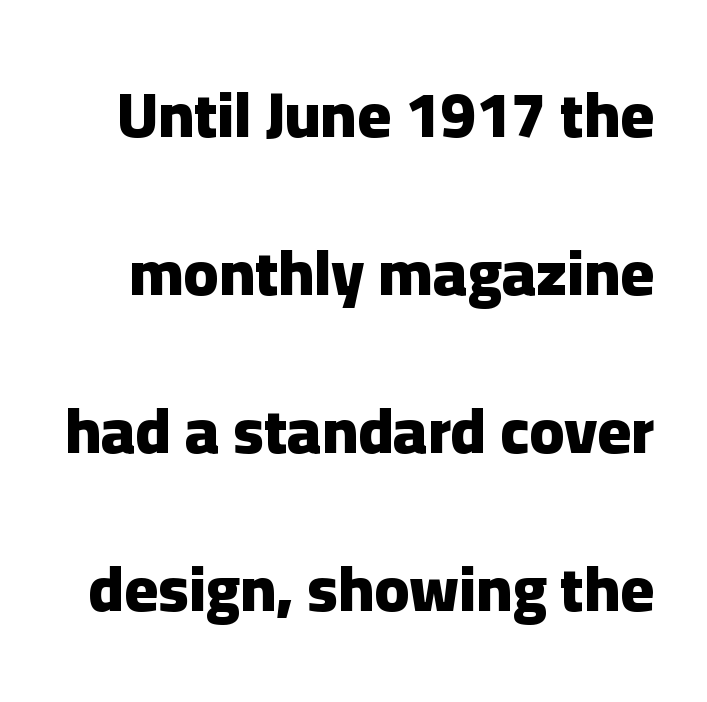
The image shows 64 px heavy sans-serif type, upright; set loose line spacing (2.47x), normal letter spacing, not underlined; low stroke contrast and a medium x-height.
